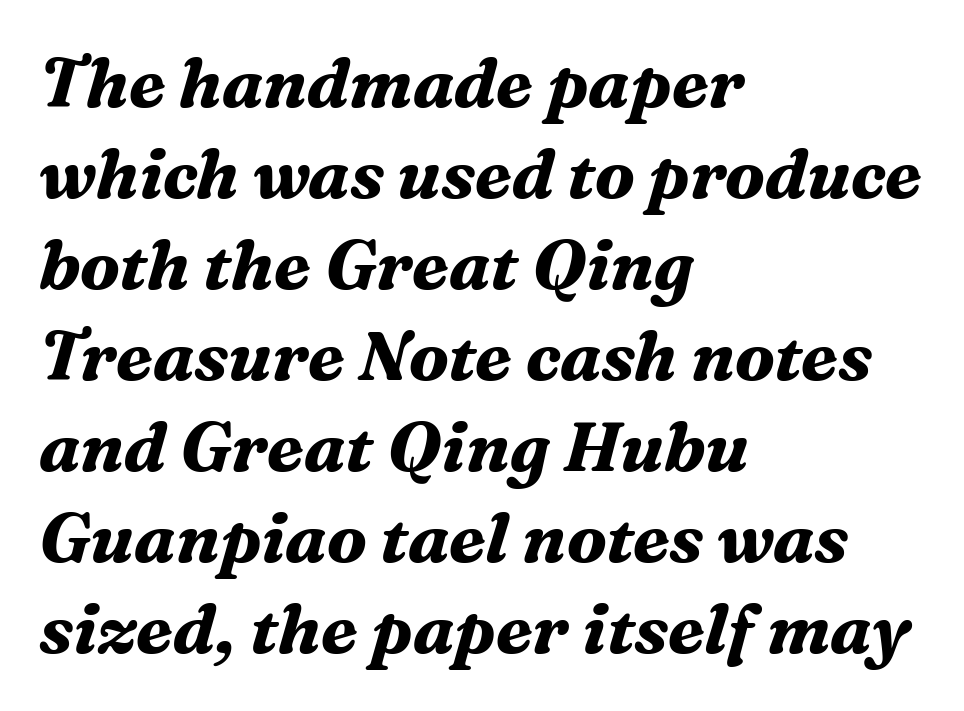
The face used here is seriffed, in the tradition of book romans. You could not count columns in this text — the font is proportionally spaced. Honestly, the letter spacing is just normal — you wouldn't notice it. It's the slanting kind of type.
